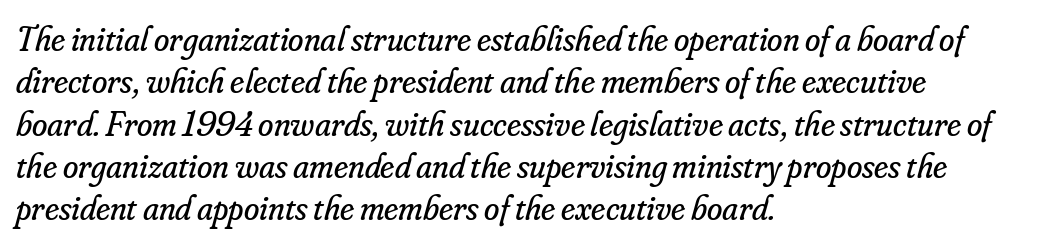
The image shows 35 px regular-weight serif type, italic (leaning right); set left-aligned, line spacing 1.21x, normal letter spacing, not underlined; low stroke contrast and a small x-height.
